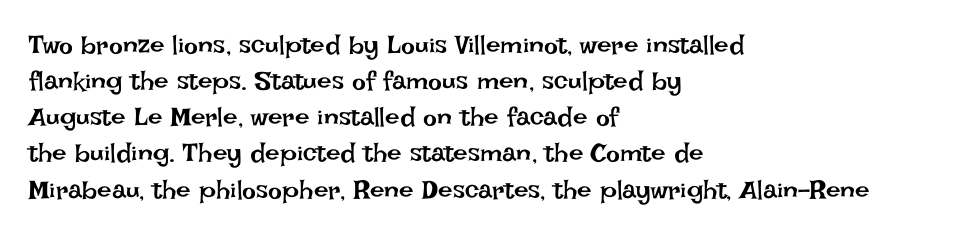
Teacher's note: observe the even left margin — that is flush-left alignment. Students, note that the glyphs here touch the page at normal intervals. Do the letters lean? They stand straight. Descenders hang freely into open space. Stem width sits at or under what a default text font uses.
